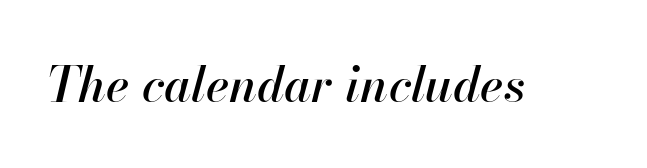
Q: Is the text italic (slanted)? A: Yes, it leans right by about 13 degrees.
Q: Is the text underlined? A: No.
Q: Is the spacing between letters normal or unusually wide? A: Normal.
Q: Width (condensed, normal, or wide)? A: Normal.
Q: Stroke contrast? A: High.
Q: x-height? A: Small.
Q: Monospaced? A: No.
